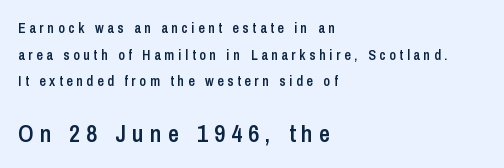
Q: Is the text bold? A: Semi-bold.
Q: Is the text italic (slanted)? A: No, it is upright.
Q: Is the text underlined? A: No.
Q: How is the paragraph aligned? A: Left-aligned.
Q: Is the spacing between letters normal or unusually wide? A: Unusually wide.
Q: Is the spacing between lines tight, normal or loose? A: Loose.
Q: Which block of text is set in a larger size, the first (top) or the second (bottom)? A: The second (bottom) one.
